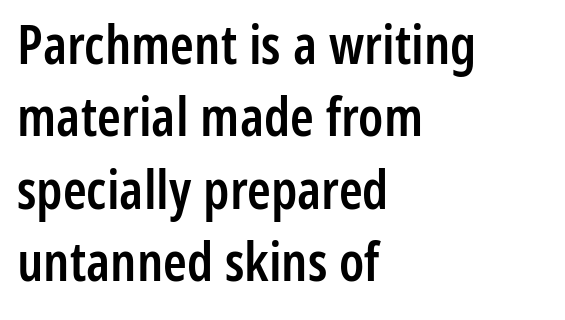
The image shows 54 px semibold, condensed sans-serif type, upright; set left-aligned, normal line spacing (1.34x), normal letter spacing, not underlined; low stroke contrast and a medium x-height.
